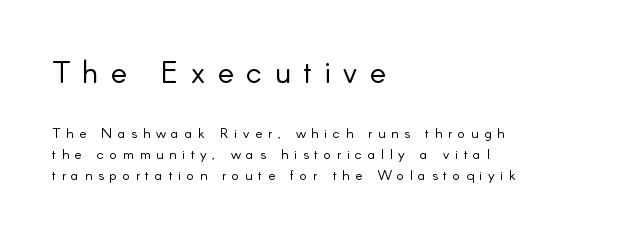
{"serif": "no", "italic": "no", "bold": "no", "weight": "light", "width": "normal", "stroke_contrast": "low", "x_height": "small", "monospaced": "no", "underline": "no", "align": "left", "line_spacing": "normal", "line_spacing_ratio": 1.52, "letter_spacing": "wide", "letter_spacing_em": 0.4, "larger_block": "first", "size_ratio": 2.21, "glyph_px": 31}
